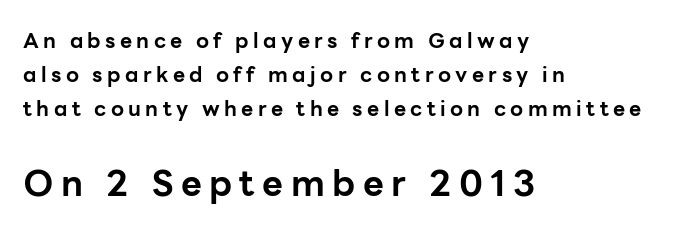
Q: Is the text bold? A: Yes.
Q: Is the text italic (slanted)? A: No, it is upright.
Q: Is the typeface a serif or a sans-serif typeface? A: Sans-serif.
Q: Is the text underlined? A: No.
Q: How is the paragraph aligned? A: Left-aligned.
Q: Is the spacing between letters normal or unusually wide? A: Unusually wide.
Q: Is the spacing between lines tight, normal or loose? A: Normal.
Q: Which block of text is set in a larger size, the first (top) or the second (bottom)? A: The second (bottom) one.
Q: Width (condensed, normal, or wide)? A: Normal.
Q: Stroke contrast? A: Low.
Q: x-height? A: Medium.
Q: Monospaced? A: No.
